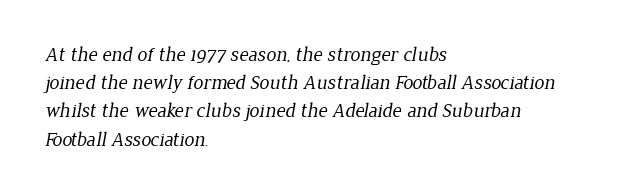
Q: Is the text bold? A: No.
Q: Is the text underlined? A: No.
Q: How is the paragraph aligned? A: Left-aligned.
Q: Is the spacing between letters normal or unusually wide? A: Normal.
Q: Is the spacing between lines tight, normal or loose? A: Normal.
